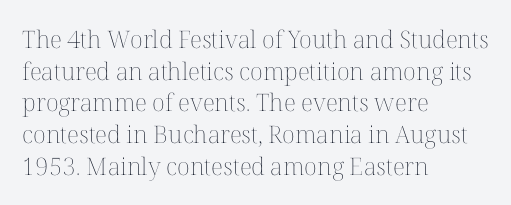
The image shows 24 px text type, upright; set left-aligned, normal line spacing (1.32x), normal letter spacing, not underlined.
